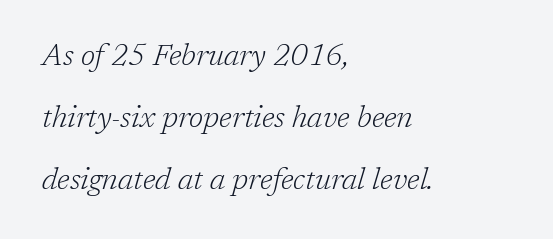
{"serif": "yes", "italic": "yes", "lean": "right", "slant_degrees": 17, "bold": "no", "weight": "light", "width": "normal", "stroke_contrast": "low", "x_height": "medium", "monospaced": "no", "underline": "no", "align": "left", "line_spacing": "loose", "line_spacing_ratio": 2.06, "letter_spacing": "normal", "letter_spacing_em": 0.0, "glyph_px": 30}
